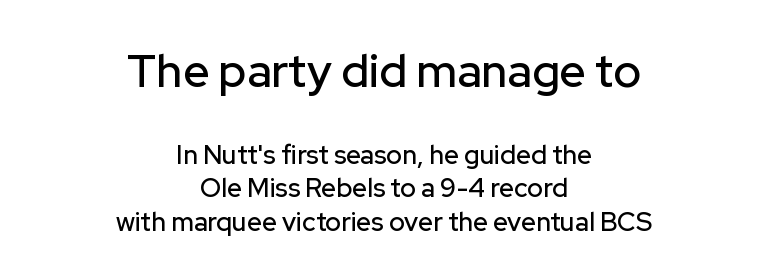
The image shows 46 px sans-serif type, upright; set centered, normal line spacing (1.3x), normal letter spacing, not underlined; the first (top) block is 1.77x larger; low stroke contrast and a medium x-height.
